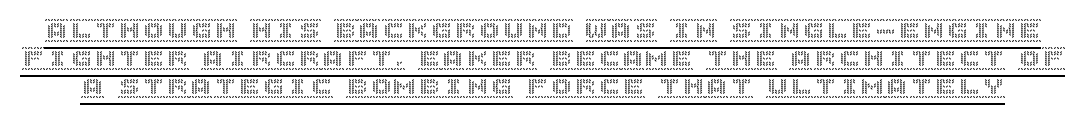
The face used here appears with an underline applied. Each word holds together tightly as a unit, with standard inter-letter gaps. The specimen reads as upright at a glance.
